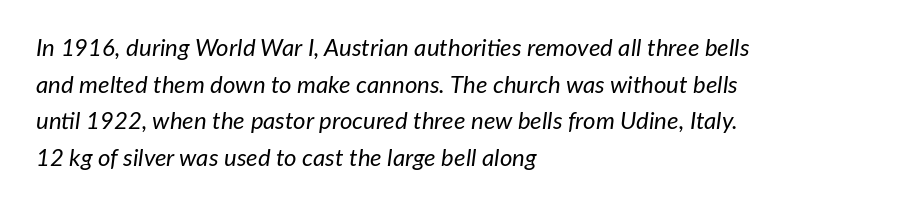
Q: Is the text bold? A: No.
Q: Is the text italic (slanted)? A: Yes, it leans right by about 7 degrees.
Q: Is the text underlined? A: No.
Q: How is the paragraph aligned? A: Left-aligned.
Q: Is the spacing between letters normal or unusually wide? A: Normal.
Q: Is the spacing between lines tight, normal or loose? A: Normal.
